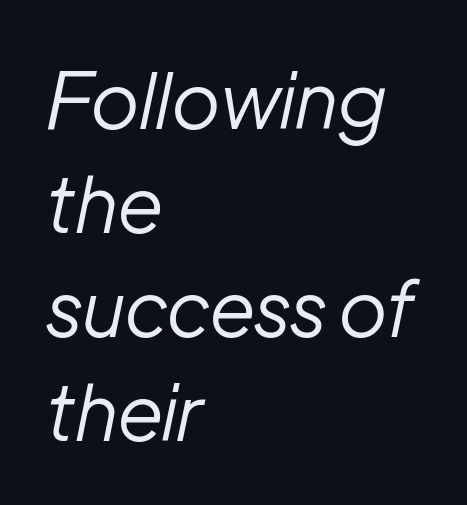
{"italic": "yes", "lean": "right", "slant_degrees": 12, "bold": "no", "weight": "regular", "width": "normal", "stroke_contrast": "low", "x_height": "medium", "monospaced": "no", "underline": "no", "align": "left", "line_spacing": "normal", "line_spacing_ratio": 1.35, "letter_spacing": "normal", "letter_spacing_em": 0.0, "glyph_px": 77}
